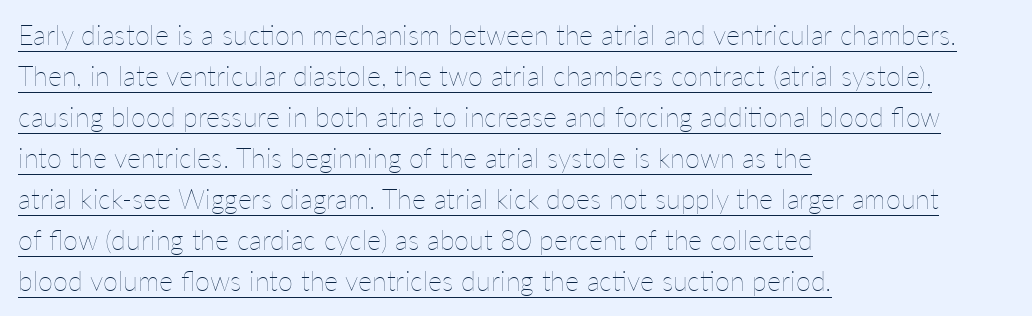
Q: Is the text bold? A: No.
Q: Is the text italic (slanted)? A: No, it is upright.
Q: Is the text underlined? A: Yes.
Q: How is the paragraph aligned? A: Left-aligned.
Q: Is the spacing between letters normal or unusually wide? A: Normal.
Q: Is the spacing between lines tight, normal or loose? A: Normal.
